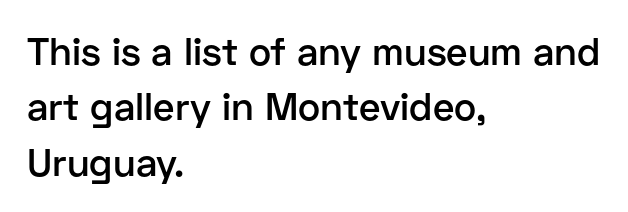
{"serif": "no", "italic": "no", "bold": "semi", "weight": "semibold", "width": "normal", "stroke_contrast": "low", "x_height": "medium", "monospaced": "no", "underline": "no", "align": "left", "line_spacing": "normal", "line_spacing_ratio": 1.46, "letter_spacing": "normal", "letter_spacing_em": 0.0, "glyph_px": 38}
